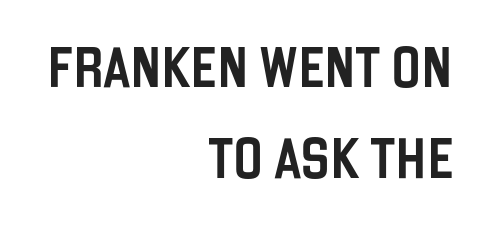
{"serif": "no", "italic": "no", "width": "condensed", "stroke_contrast": "low", "x_height": "large", "monospaced": "no", "underline": "no", "align": "right", "line_spacing": "loose", "line_spacing_ratio": 2.27, "letter_spacing": "normal", "letter_spacing_em": 0.0, "glyph_px": 40}
